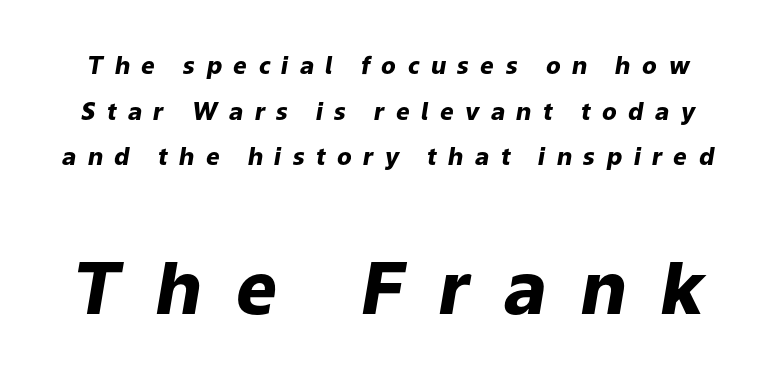
Q: Is the text bold? A: Yes.
Q: Is the text italic (slanted)? A: Yes, it leans right by about 9 degrees.
Q: Is the text underlined? A: No.
Q: Is the spacing between letters normal or unusually wide? A: Unusually wide.
Q: Is the spacing between lines tight, normal or loose? A: Loose.
Q: Which block of text is set in a larger size, the first (top) or the second (bottom)? A: The second (bottom) one.
Q: Width (condensed, normal, or wide)? A: Normal.
Q: Stroke contrast? A: Low.
Q: x-height? A: Medium.
Q: Monospaced? A: No.
